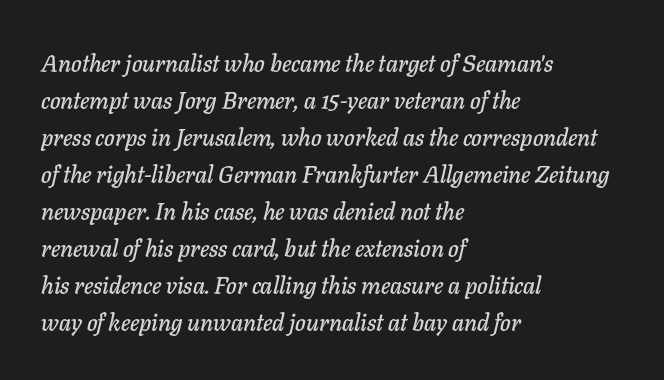
Q: Is the text italic (slanted)? A: Yes, it leans right by about 11 degrees.
Q: Is the text underlined? A: No.
Q: How is the paragraph aligned? A: Left-aligned.
Q: Is the spacing between letters normal or unusually wide? A: Normal.
Q: Is the spacing between lines tight, normal or loose? A: Normal.
